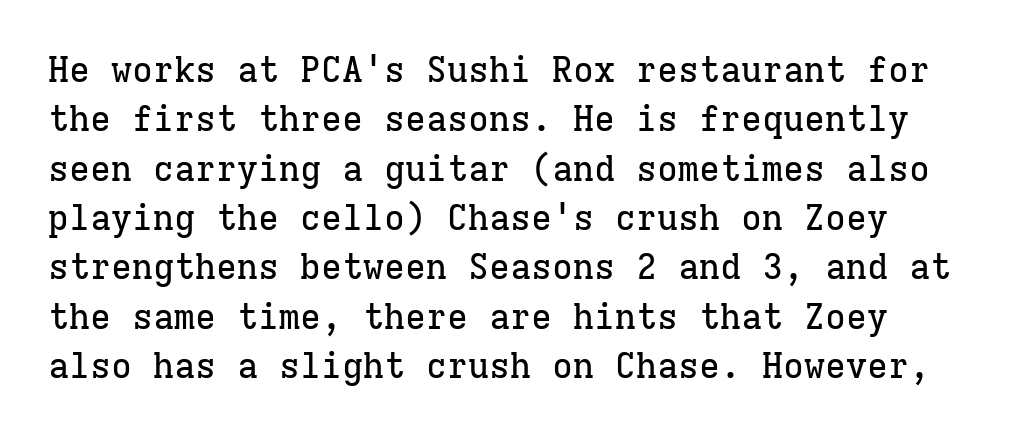
Q: Is the text italic (slanted)? A: No, it is upright.
Q: Is the typeface a serif or a sans-serif typeface? A: Serif.
Q: Is the text underlined? A: No.
Q: Is the spacing between letters normal or unusually wide? A: Normal.
Q: Is the spacing between lines tight, normal or loose? A: Normal.
Q: Width (condensed, normal, or wide)? A: Normal.
Q: Stroke contrast? A: Low.
Q: x-height? A: Medium.
Q: Monospaced? A: Yes.
